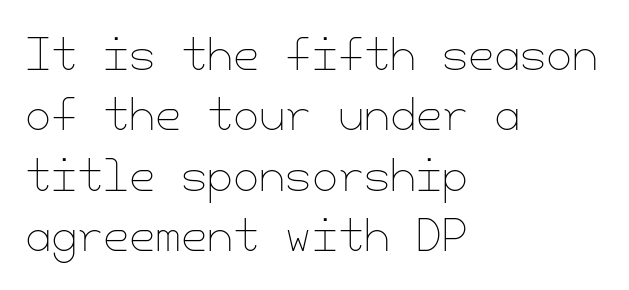
Q: Is the text bold? A: No.
Q: Is the text italic (slanted)? A: No, it is upright.
Q: Is the text underlined? A: No.
Q: How is the paragraph aligned? A: Left-aligned.
Q: Is the spacing between letters normal or unusually wide? A: Normal.
Q: Is the spacing between lines tight, normal or loose? A: Normal.
Q: Width (condensed, normal, or wide)? A: Normal.
Q: Stroke contrast? A: Low.
Q: x-height? A: Small.
